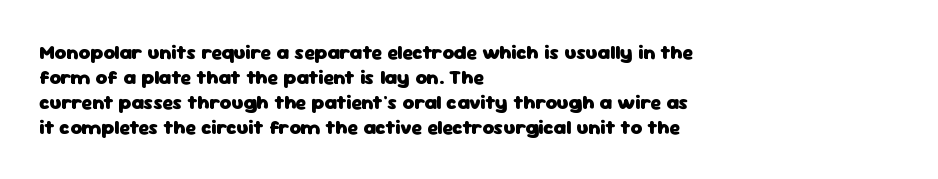
Q: Is the text bold? A: Yes.
Q: Is the text italic (slanted)? A: No, it is upright.
Q: Is the text underlined? A: No.
Q: How is the paragraph aligned? A: Left-aligned.
Q: Is the spacing between letters normal or unusually wide? A: Normal.
Q: Is the spacing between lines tight, normal or loose? A: Normal.
